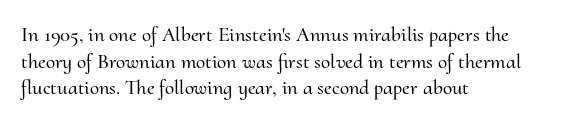
Q: Is the text italic (slanted)? A: No, it is upright.
Q: Is the text underlined? A: No.
Q: How is the paragraph aligned? A: Left-aligned.
Q: Is the spacing between letters normal or unusually wide? A: Normal.
Q: Is the spacing between lines tight, normal or loose? A: Normal.
